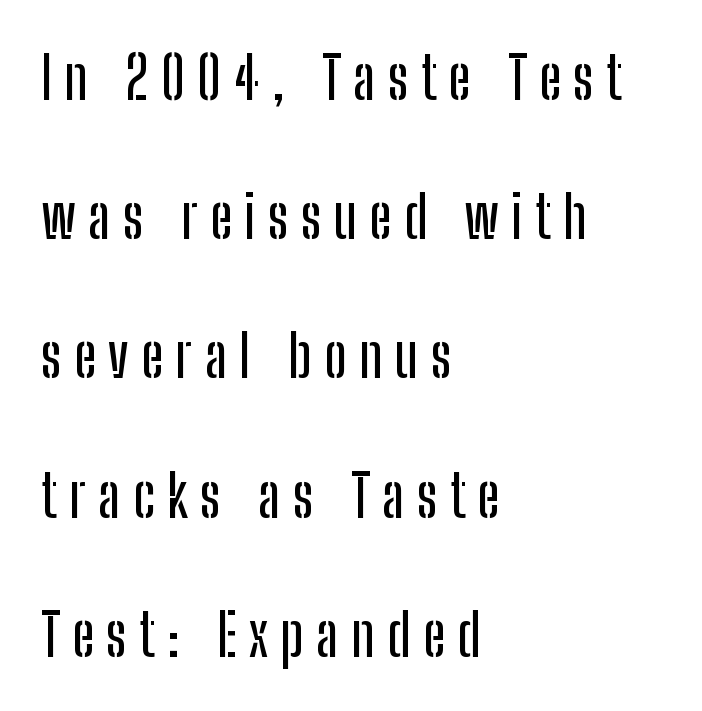
The compositor pushed each line to the left boundary. You could fit nearly another row in the gap between these rows. This sample has the flowing, uneven cadence of proportional lettering. Every character sits straight up, as roman type does. The space directly below the letters is spotless. The font family rendered here belongs to the sans-serif group.
